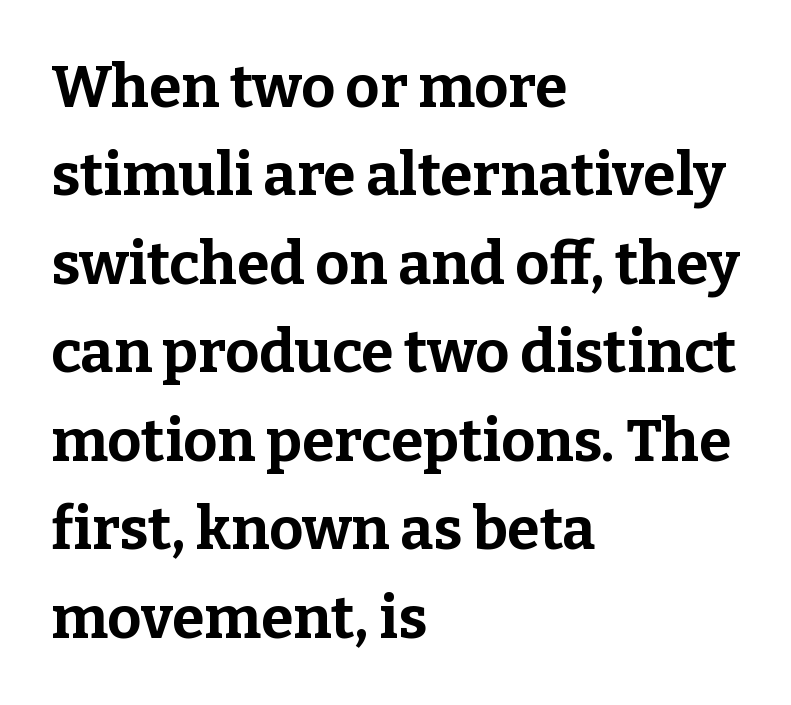
{"serif": "yes", "italic": "no", "bold": "yes", "weight": "bold", "width": "normal", "stroke_contrast": "low", "x_height": "medium", "monospaced": "no", "underline": "no", "align": "left", "line_spacing": "normal", "line_spacing_ratio": 1.5, "letter_spacing": "normal", "letter_spacing_em": 0.0, "glyph_px": 59}
